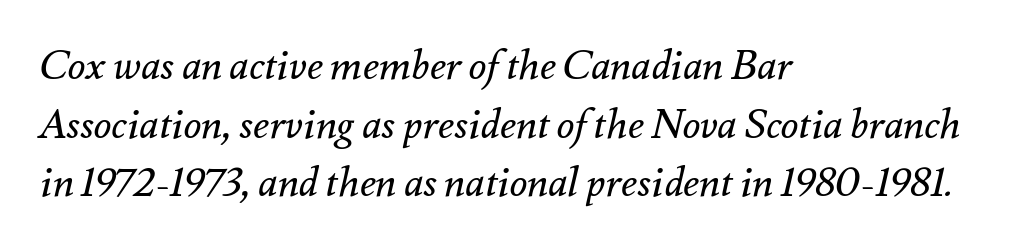
Q: Is the text bold? A: No.
Q: Is the text italic (slanted)? A: Yes, it leans right by about 12 degrees.
Q: Is the text underlined? A: No.
Q: How is the paragraph aligned? A: Left-aligned.
Q: Is the spacing between letters normal or unusually wide? A: Normal.
Q: Is the spacing between lines tight, normal or loose? A: Normal.
Q: Width (condensed, normal, or wide)? A: Normal.
Q: Stroke contrast? A: Medium.
Q: x-height? A: Small.
Q: Monospaced? A: No.
